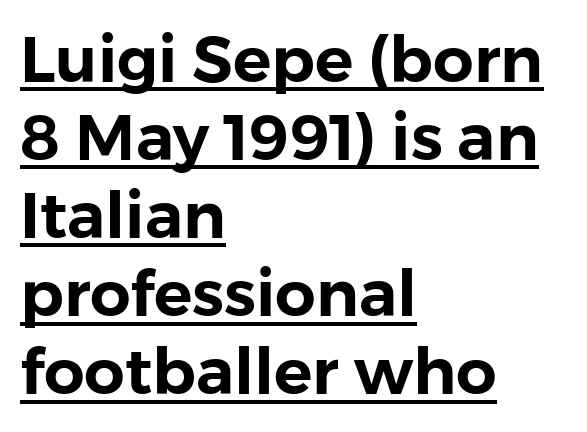
Q: Is the text italic (slanted)? A: No, it is upright.
Q: Is the typeface a serif or a sans-serif typeface? A: Sans-serif.
Q: Is the text underlined? A: Yes.
Q: How is the paragraph aligned? A: Left-aligned.
Q: Is the spacing between letters normal or unusually wide? A: Normal.
Q: Width (condensed, normal, or wide)? A: Normal.
Q: x-height? A: Medium.
Q: Monospaced? A: No.
